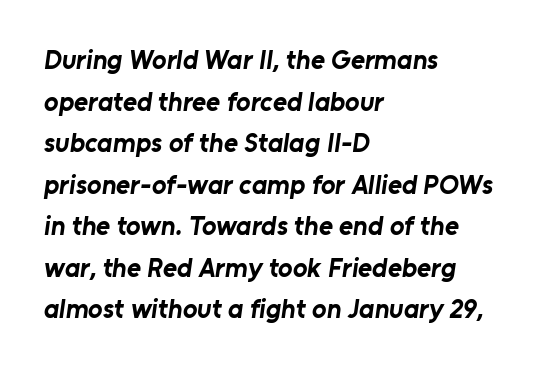
{"bold": "yes", "underline": "no", "align": "left", "line_spacing": "normal", "line_spacing_ratio": 1.54, "letter_spacing": "normal", "letter_spacing_em": 0.0, "glyph_px": 27}
